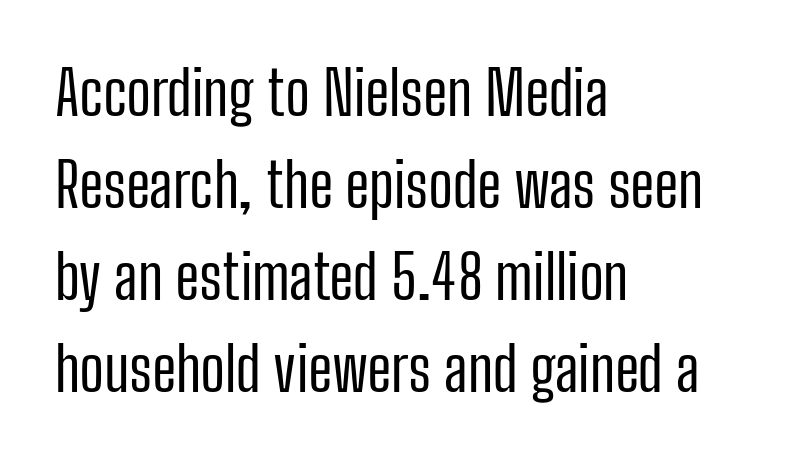
Q: Is the text bold? A: No.
Q: Is the text italic (slanted)? A: No, it is upright.
Q: Is the typeface a serif or a sans-serif typeface? A: Sans-serif.
Q: Is the text underlined? A: No.
Q: How is the paragraph aligned? A: Left-aligned.
Q: Is the spacing between letters normal or unusually wide? A: Normal.
Q: Is the spacing between lines tight, normal or loose? A: Normal.
Q: Width (condensed, normal, or wide)? A: Condensed.
Q: Stroke contrast? A: Low.
Q: x-height? A: Medium.
Q: Monospaced? A: No.
